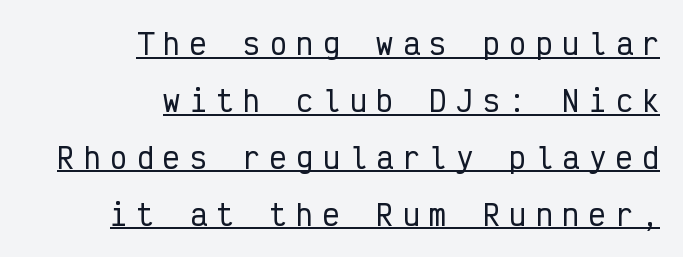
Q: Is the text italic (slanted)? A: No, it is upright.
Q: Is the typeface a serif or a sans-serif typeface? A: Sans-serif.
Q: Is the text underlined? A: Yes.
Q: How is the paragraph aligned? A: Right-aligned.
Q: Is the spacing between letters normal or unusually wide? A: Unusually wide.
Q: Is the spacing between lines tight, normal or loose? A: Loose.
Q: Width (condensed, normal, or wide)? A: Condensed.
Q: Stroke contrast? A: Low.
Q: x-height? A: Medium.
Q: Monospaced? A: Yes.
